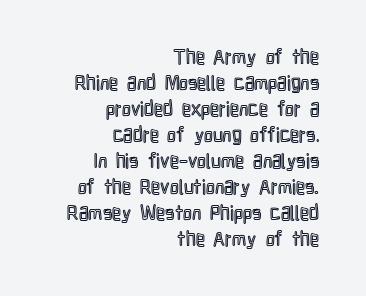
The image shows 20 px text type, upright; set right-aligned, normal line spacing (1.3x), normal letter spacing, not underlined.
